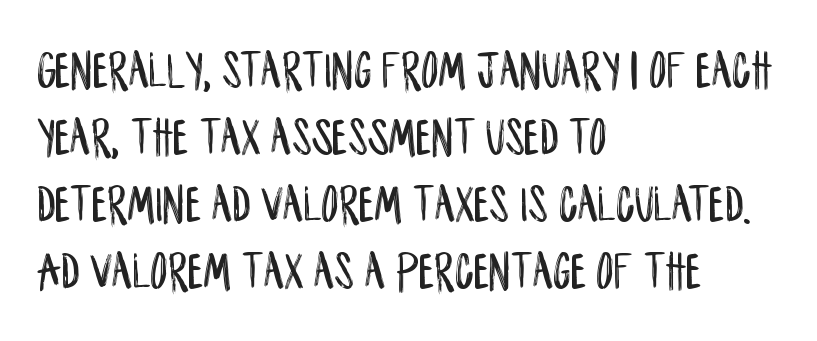
{"serif": "no", "italic": "no", "width": "condensed", "stroke_contrast": "low", "x_height": "large", "monospaced": "no", "underline": "no", "align": "left", "line_spacing_ratio": 1.24, "letter_spacing": "normal", "letter_spacing_em": 0.0, "glyph_px": 54}
